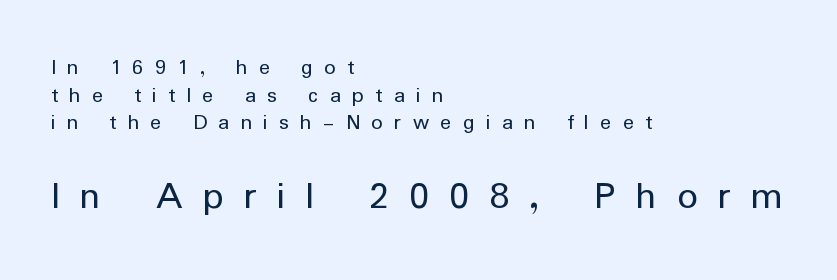
The image shows 41 px regular-weight sans-serif type, upright; set left-aligned, line spacing 1.2x, unusually wide letter spacing (+0.49 em), not underlined; the second (bottom) block is 1.78x larger; low stroke contrast and a medium x-height.
